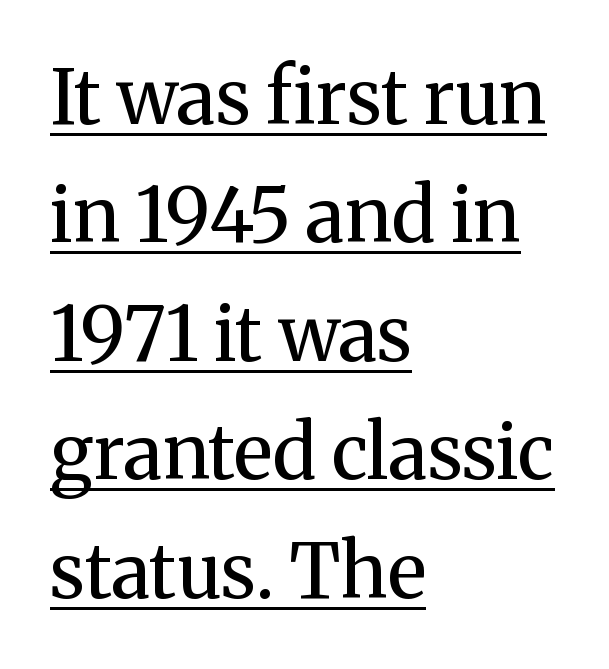
Horizontal alignment here is leftward, the default for most running prose. These characters rest on top of a visible drawn line. The font sits on the lighter half of the weight spectrum, regular included. Summary of vertical rhythm: regular, with standard interline spacing.
